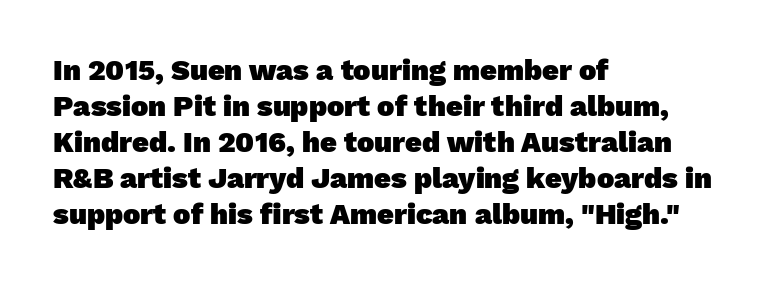
The image shows 29 px heavy sans-serif type; set left-aligned, line spacing 1.24x, normal letter spacing, not underlined; low stroke contrast and a medium x-height.
